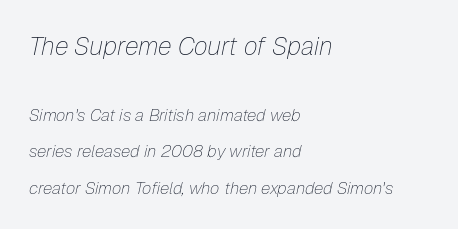
The image shows 25 px text type, italic (leaning right); set left-aligned, loose line spacing (2.15x), normal letter spacing, not underlined; the first (top) block is 1.47x larger.
